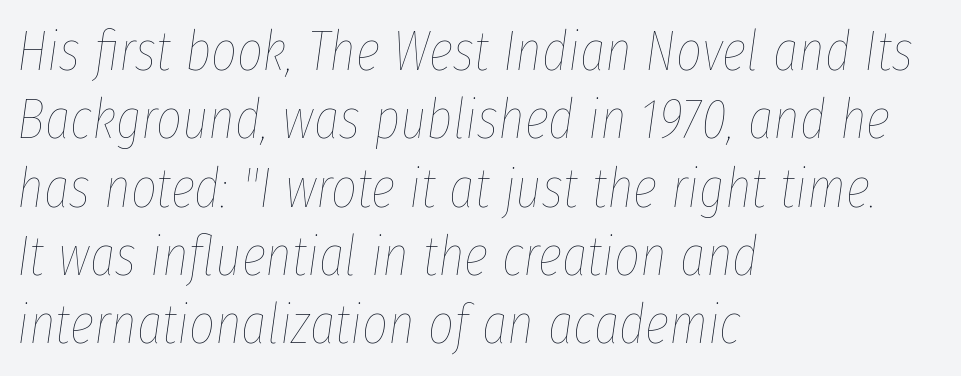
{"italic": "yes", "lean": "right", "slant_degrees": 8, "bold": "no", "weight": "thin", "width": "condensed", "stroke_contrast": "low", "x_height": "medium", "monospaced": "no", "underline": "no", "align": "left", "line_spacing_ratio": 1.22, "letter_spacing": "normal", "letter_spacing_em": 0.0, "glyph_px": 56}
